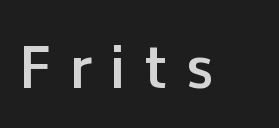
Q: Is the text bold? A: Semi-bold.
Q: Is the text italic (slanted)? A: No, it is upright.
Q: Is the typeface a serif or a sans-serif typeface? A: Sans-serif.
Q: Is the text underlined? A: No.
Q: Is the spacing between letters normal or unusually wide? A: Unusually wide.
Q: Width (condensed, normal, or wide)? A: Normal.
Q: Stroke contrast? A: Low.
Q: x-height? A: Medium.
Q: Monospaced? A: No.
